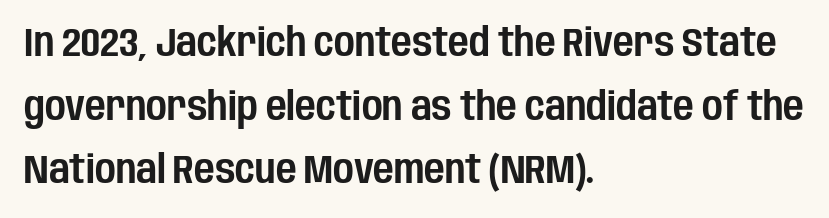
The image shows 40 px condensed sans-serif type, upright; set left-aligned, normal line spacing (1.59x), normal letter spacing, not underlined; low stroke contrast and a large x-height.
